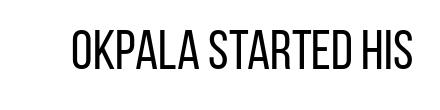
Q: Is the text bold? A: No.
Q: Is the text italic (slanted)? A: No, it is upright.
Q: Is the typeface a serif or a sans-serif typeface? A: Sans-serif.
Q: Is the text underlined? A: No.
Q: Is the spacing between letters normal or unusually wide? A: Normal.
Q: Width (condensed, normal, or wide)? A: Condensed.
Q: Stroke contrast? A: Low.
Q: x-height? A: Large.
Q: Monospaced? A: No.
